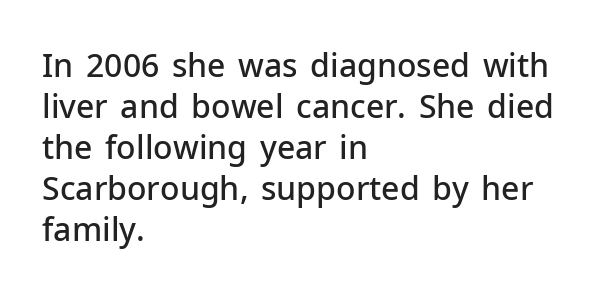
The image shows 32 px semibold sans-serif type, upright; set left-aligned, normal line spacing (1.28x), normal letter spacing, not underlined; low stroke contrast and a medium x-height.
